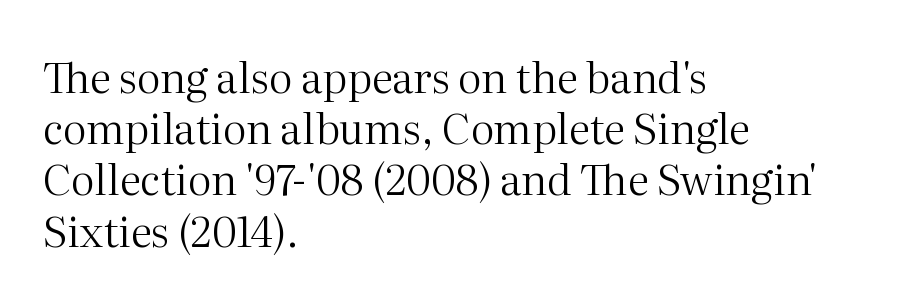
The letters advance in unequal steps, a hallmark of proportional type. Characters follow at the spacing the type designer built in. Clear beneath every line of the passage. Every stem runs plumb, perpendicular to the baseline.
